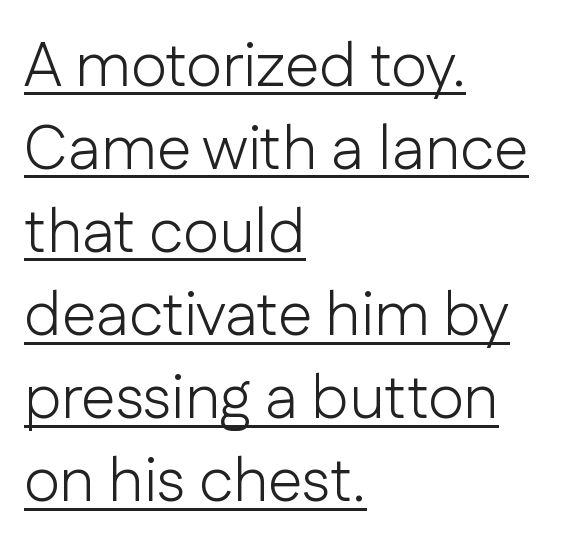
{"serif": "no", "italic": "no", "bold": "no", "weight": "light", "width": "normal", "stroke_contrast": "low", "x_height": "medium", "monospaced": "no", "underline": "yes", "align": "left", "line_spacing": "normal", "line_spacing_ratio": 1.34, "letter_spacing": "normal", "letter_spacing_em": 0.0, "glyph_px": 62}
